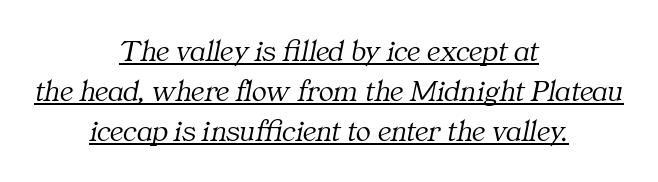
Q: Is the text bold? A: No.
Q: Is the text italic (slanted)? A: Yes, it leans right by about 11 degrees.
Q: Is the typeface a serif or a sans-serif typeface? A: Serif.
Q: Is the text underlined? A: Yes.
Q: How is the paragraph aligned? A: Centered.
Q: Is the spacing between letters normal or unusually wide? A: Normal.
Q: Is the spacing between lines tight, normal or loose? A: Normal.
Q: Width (condensed, normal, or wide)? A: Normal.
Q: Stroke contrast? A: Medium.
Q: x-height? A: Medium.
Q: Monospaced? A: No.
